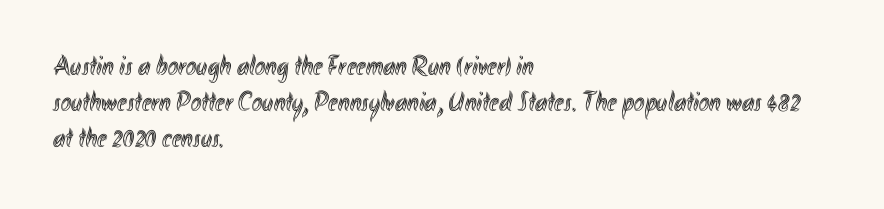
{"width": "condensed", "x_height": "small", "monospaced": "no", "underline": "no", "align": "left", "line_spacing": "normal", "line_spacing_ratio": 1.28, "letter_spacing": "normal", "letter_spacing_em": 0.0, "glyph_px": 28}
